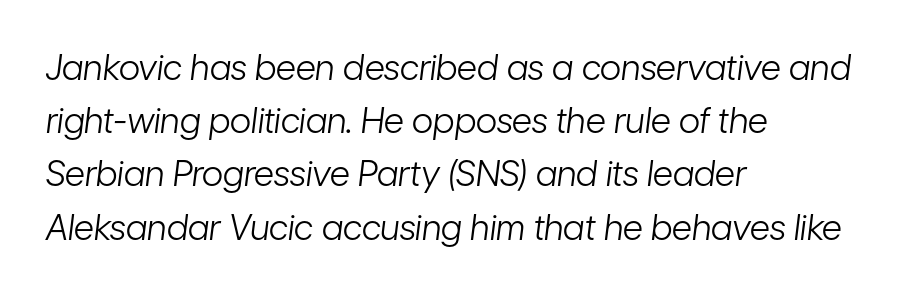
The image shows 35 px light, condensed type, italic (leaning right); set left-aligned, normal line spacing (1.52x), normal letter spacing, not underlined; low stroke contrast and a medium x-height.
